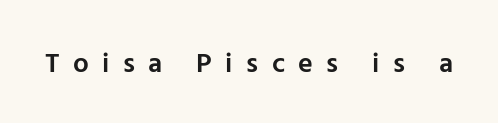
The image shows 28 px semibold sans-serif type, upright; set unusually wide letter spacing (+0.48 em), not underlined; low stroke contrast and a medium x-height.
